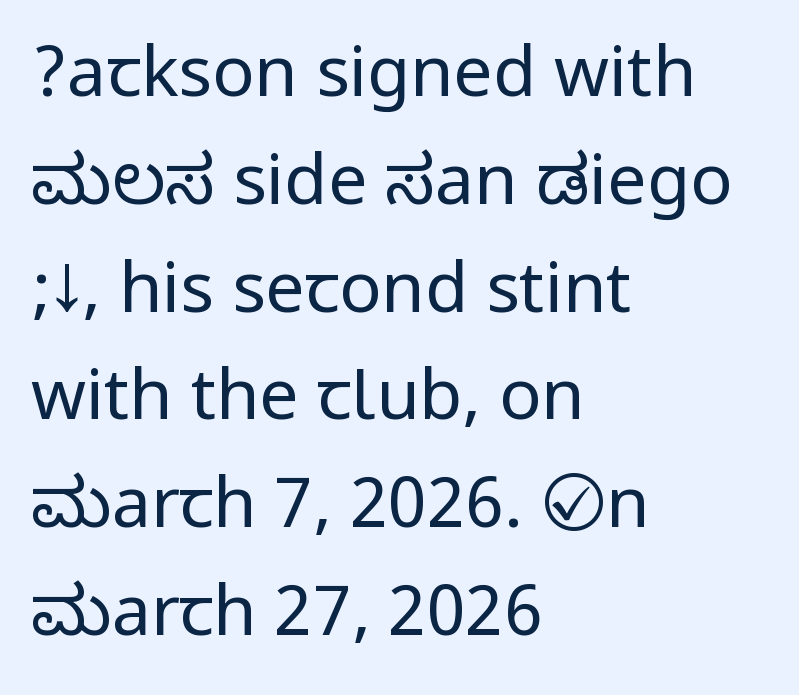
The image shows 70 px regular-weight, condensed sans-serif type, upright; set left-aligned, normal line spacing (1.54x), normal letter spacing, not underlined; low stroke contrast.
